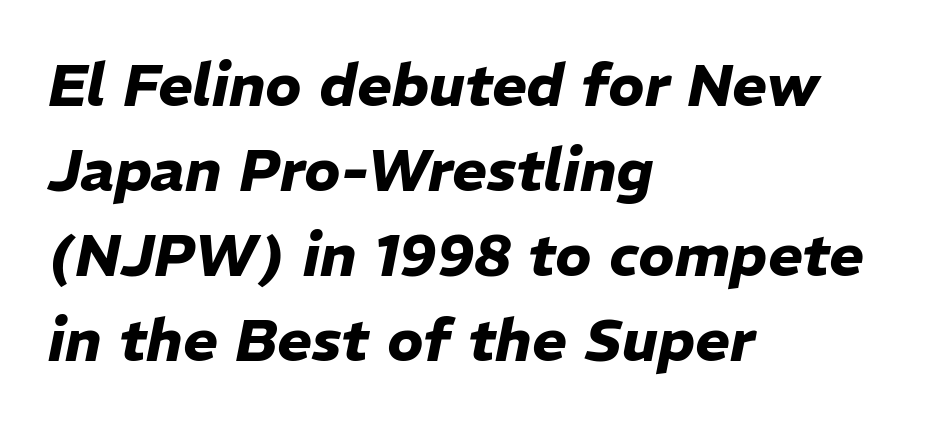
{"italic": "yes", "lean": "right", "slant_degrees": 11, "bold": "yes", "weight": "heavy", "width": "normal", "stroke_contrast": "low", "x_height": "medium", "monospaced": "no", "underline": "no", "align": "left", "line_spacing": "normal", "line_spacing_ratio": 1.44, "letter_spacing": "normal", "letter_spacing_em": 0.0, "glyph_px": 59}
